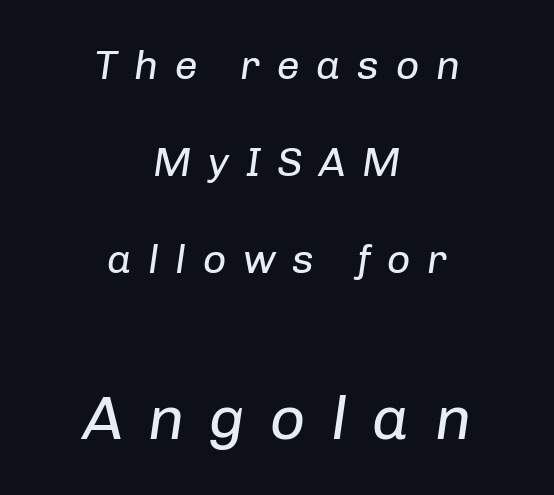
The rendering uses natural spacing where letterforms have individual widths. Glance below the letters and you will spot only blank space. The glyphs look as if they've been sheared to an angle. Nothing heavy about these letters — not bold at all. Bigger letters appear in the bottom chunk; the top chunk is reduced.
